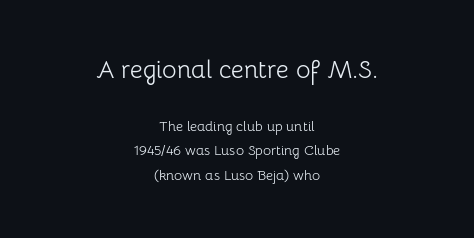
The specimen omits any rule beneath the text block's lines. The typesetting does not lean heavy: it is not bold. Character size in the leading block exceeds that of the trailing block. Words appear dense and cohesive because spacing is normal.
